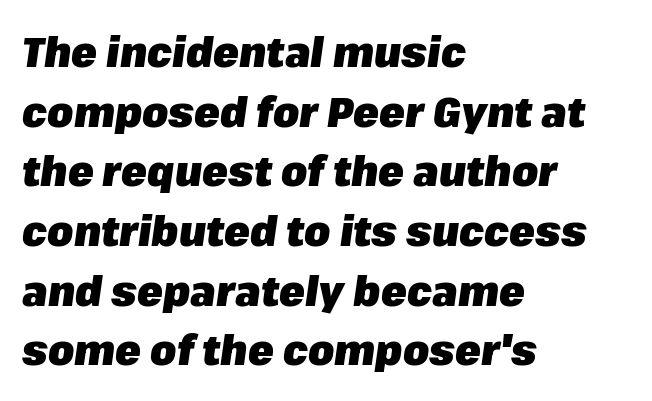
Q: Is the text bold? A: Yes.
Q: Is the text italic (slanted)? A: Yes, it leans right by about 8 degrees.
Q: Is the text underlined? A: No.
Q: How is the paragraph aligned? A: Left-aligned.
Q: Is the spacing between letters normal or unusually wide? A: Normal.
Q: Is the spacing between lines tight, normal or loose? A: Normal.
Q: Width (condensed, normal, or wide)? A: Normal.
Q: Stroke contrast? A: Low.
Q: x-height? A: Medium.
Q: Monospaced? A: No.
